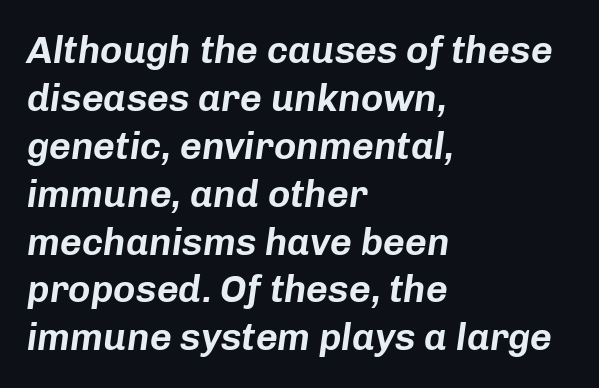
Layout note: lines flush left. Think of a printed novel: that variable character pitch is what you see here. Look at the tracking — it's just the regular setting, nothing added. The lines sit at an ordinary, default distance from one another. The rendering applies a slant to the glyphs.
